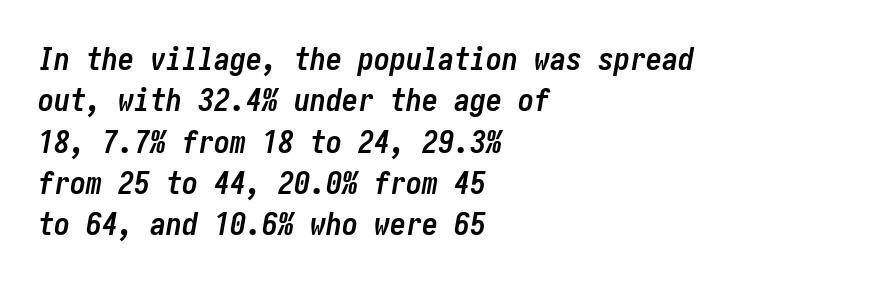
Reading down the column, the eye jumps a familiar distance to each next line. A typesetter would call this zero additional tracking. Check under the words: just untouched page. In terms of posture, this sample is oblique.
